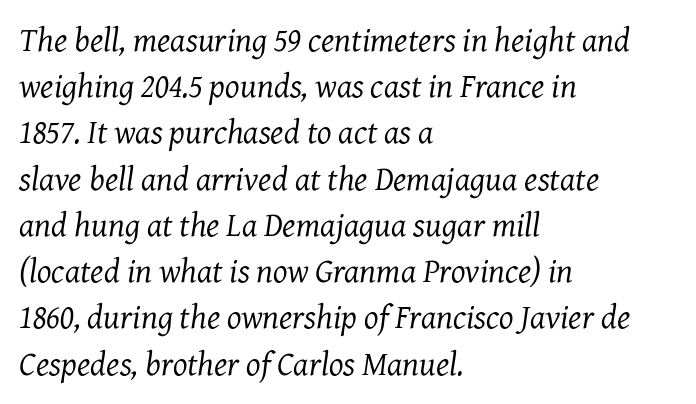
The image shows 34 px regular-weight serif type, italic (leaning right); set left-aligned, normal line spacing (1.36x), normal letter spacing, not underlined; medium stroke contrast and a medium x-height.
